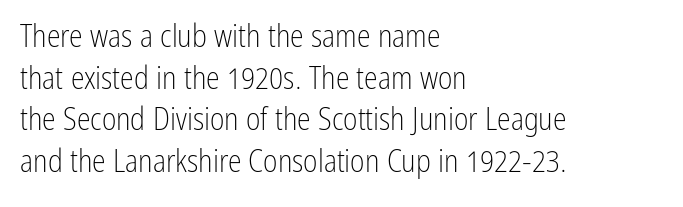
No feet cap the strokes, marking this as sans-serif type. Letters rest on an invisible, unmarked baseline. Horizontal bands of white between lines are of average thickness. Heft: none added — not bold. Tracking here is standard; glyphs follow each other at the usual distance.
